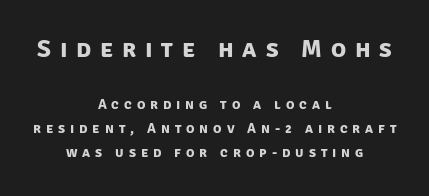
The image shows 25 px bold type; set centered, normal line spacing (1.7x), unusually wide letter spacing (+0.35 em), not underlined; the first (top) block is 1.79x larger.
